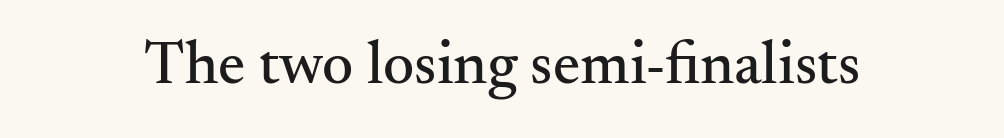
Q: Is the text italic (slanted)? A: No, it is upright.
Q: Is the typeface a serif or a sans-serif typeface? A: Serif.
Q: Is the text underlined? A: No.
Q: Is the spacing between letters normal or unusually wide? A: Normal.
Q: Width (condensed, normal, or wide)? A: Normal.
Q: Stroke contrast? A: Medium.
Q: x-height? A: Small.
Q: Monospaced? A: No.
